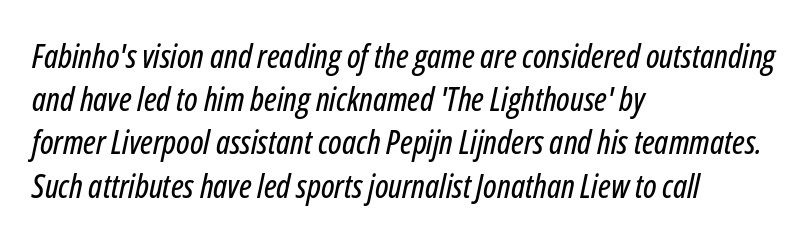
The image shows 33 px condensed type, italic (leaning right); set left-aligned, normal line spacing (1.31x), normal letter spacing, not underlined; low stroke contrast and a medium x-height.
